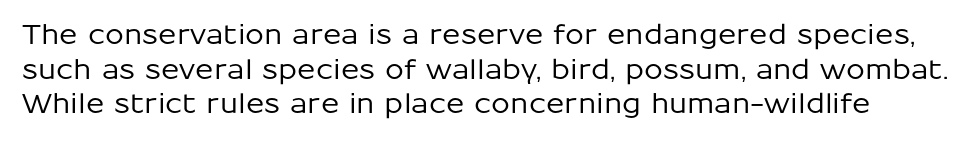
{"italic": "no", "underline": "no", "line_spacing": "normal", "line_spacing_ratio": 1.28, "letter_spacing": "normal", "letter_spacing_em": 0.0, "glyph_px": 27}
